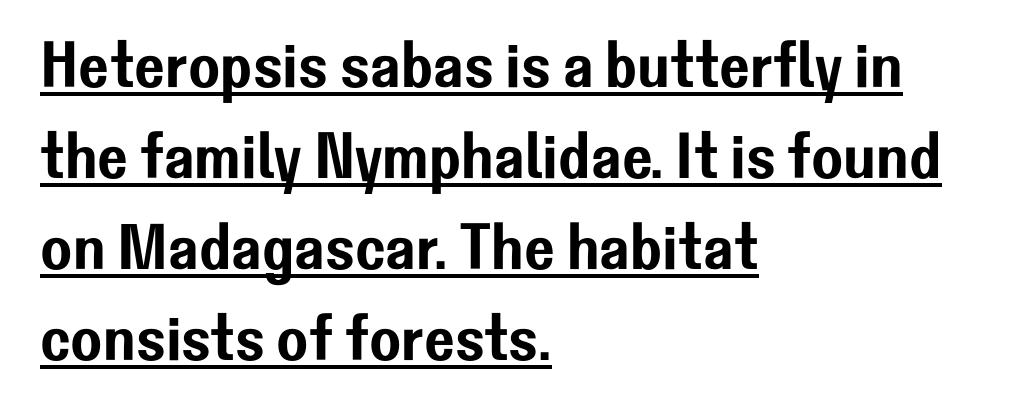
The image shows 65 px sans-serif type, upright; set left-aligned, normal line spacing (1.4x), normal letter spacing, underlined; low stroke contrast and a medium x-height.
